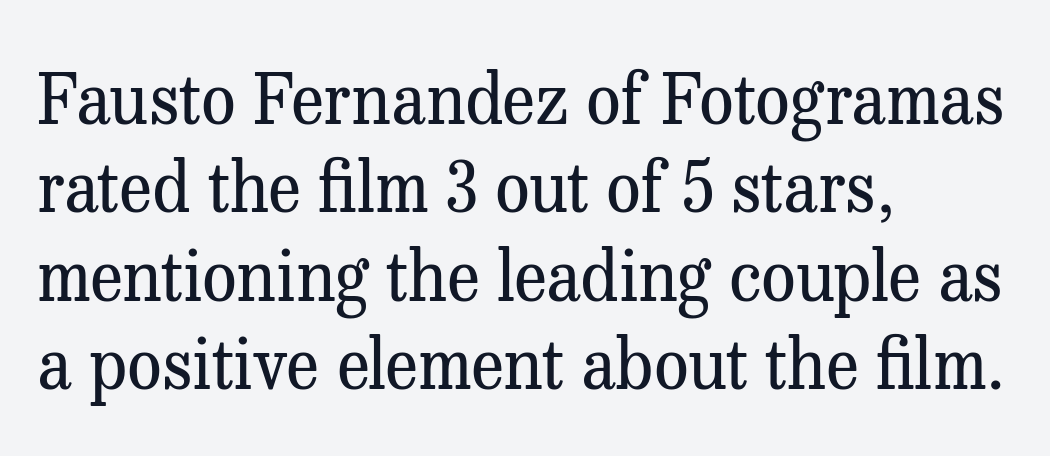
Varying glyph widths throughout — classic text-font behaviour. Vertical stems look standard width or narrower in stroke. Italic? Not at all — the glyphs are vertical. Leftover space on each line is placed entirely after the last word. Honestly, the row spacing looks completely unremarkable. This rendering features lettering with no underline.
